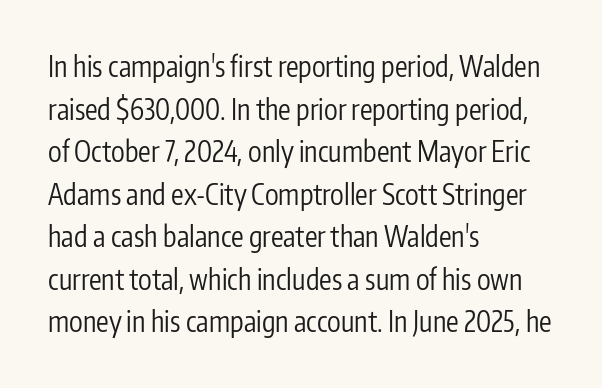
The designer left line spacing at the default. This sample has the flowing, uneven cadence of proportional lettering. When letters stand straight like this, we call the style roman or upright. The weight would be labelled regular, book, light, or lighter still. Compared with a centered layout, this one pins lines to the left instead.
